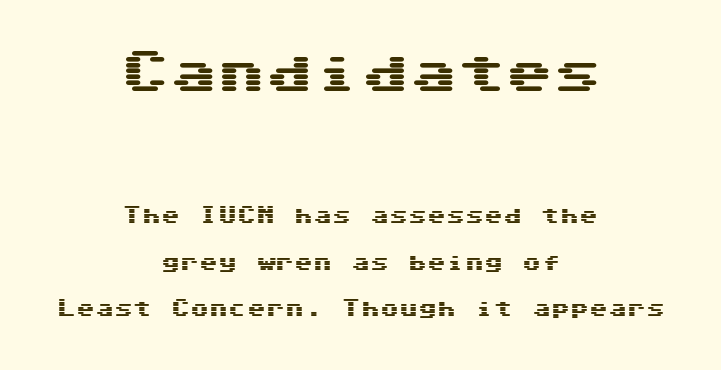
{"serif": "no", "italic": "no", "width": "wide", "stroke_contrast": "medium", "x_height": "medium", "monospaced": "yes", "underline": "no", "align": "center", "line_spacing": "loose", "line_spacing_ratio": 2.45, "letter_spacing": "normal", "letter_spacing_em": 0.0, "larger_block": "first", "size_ratio": 2.53, "glyph_px": 48}
